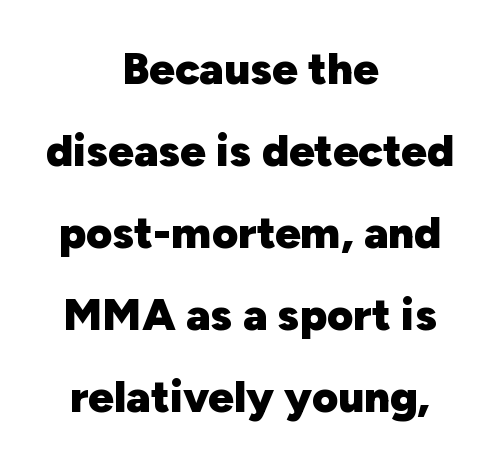
{"serif": "no", "italic": "no", "bold": "yes", "weight": "heavy", "width": "normal", "stroke_contrast": "low", "x_height": "medium", "monospaced": "no", "underline": "no", "align": "center", "line_spacing_ratio": 1.82, "letter_spacing": "normal", "letter_spacing_em": 0.0, "glyph_px": 45}
